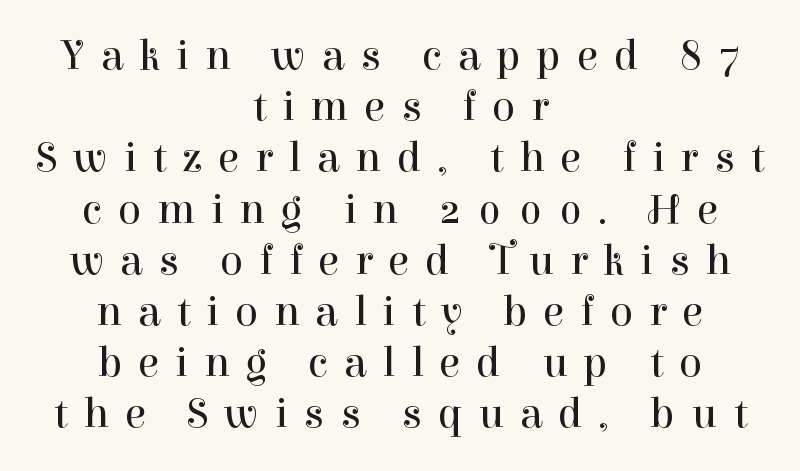
Lines of text with bare space underneath. Display-style spreading of the glyphs; the letterfit is very open. A typesetter would call this proportional, since set widths differ per character. Quick note: not italic, upright. The characters are drawn with everyday or finer stroke widths.
